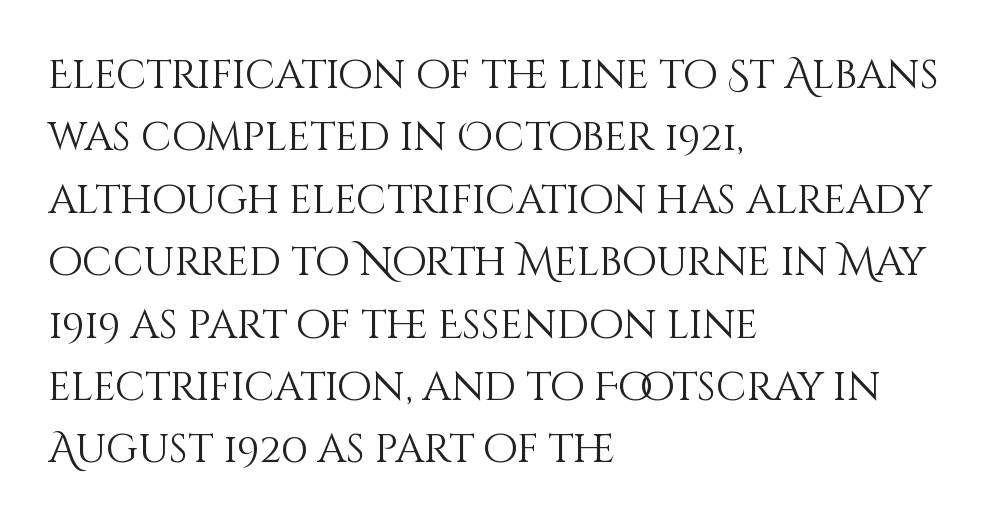
Stems and bowls with no extra thickness — not bold. The string is rendered with underlining switched off. Glyph-to-glyph distance matches everyday printed text. One glance says typical: line gaps are just what's usual. Looks like regular typesetting: each glyph gets only the width it needs. Unlike italic type, these characters show no tilt at all.
